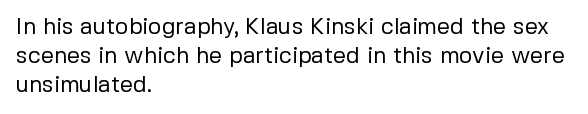
The image shows 23 px text type, upright; set left-aligned, normal line spacing (1.27x), normal letter spacing, not underlined.
